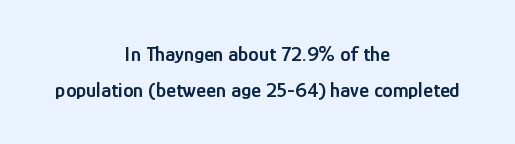
The image shows 21 px text type, upright; set centered, line spacing 1.71x, normal letter spacing, not underlined.
